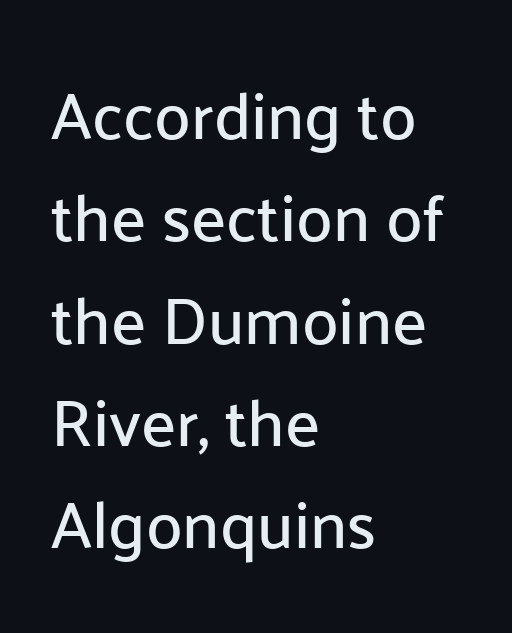
Q: Is the text italic (slanted)? A: No, it is upright.
Q: Is the typeface a serif or a sans-serif typeface? A: Sans-serif.
Q: Is the text underlined? A: No.
Q: How is the paragraph aligned? A: Left-aligned.
Q: Is the spacing between letters normal or unusually wide? A: Normal.
Q: Is the spacing between lines tight, normal or loose? A: Normal.
Q: Width (condensed, normal, or wide)? A: Normal.
Q: Stroke contrast? A: Low.
Q: x-height? A: Medium.
Q: Monospaced? A: No.
